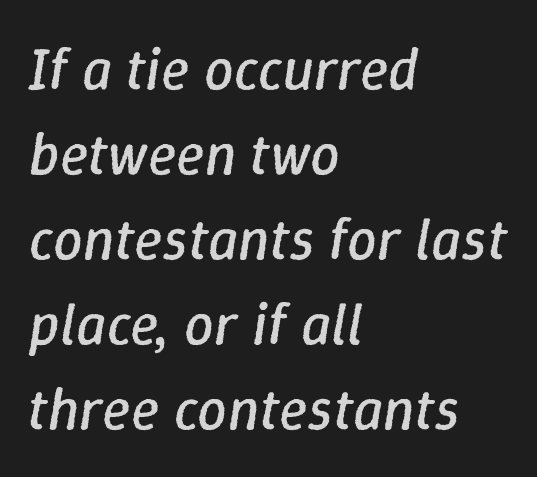
{"italic": "yes", "lean": "right", "slant_degrees": 9, "bold": "no", "weight": "regular", "width": "normal", "stroke_contrast": "low", "x_height": "medium", "monospaced": "no", "underline": "no", "align": "left", "line_spacing": "normal", "line_spacing_ratio": 1.44, "letter_spacing": "normal", "letter_spacing_em": 0.0, "glyph_px": 59}
